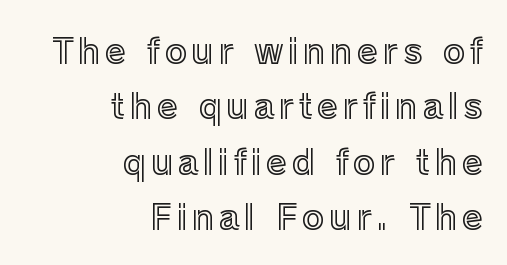
{"italic": "no", "width": "normal", "x_height": "medium", "monospaced": "no", "underline": "no", "align": "right", "line_spacing": "normal", "line_spacing_ratio": 1.63, "glyph_px": 34}
